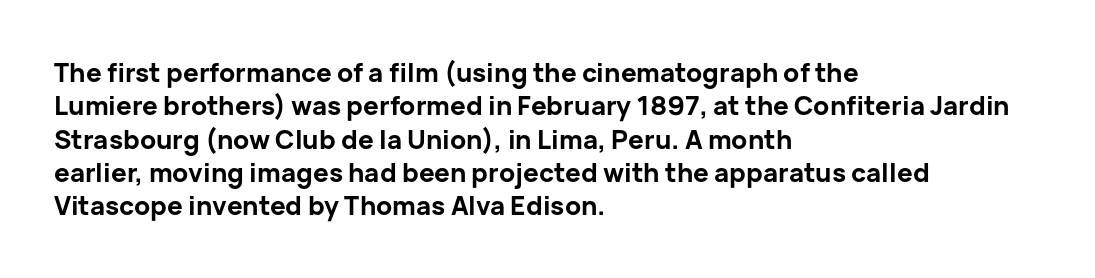
Q: Is the text bold? A: Yes.
Q: Is the text italic (slanted)? A: No, it is upright.
Q: Is the text underlined? A: No.
Q: How is the paragraph aligned? A: Left-aligned.
Q: Is the spacing between letters normal or unusually wide? A: Normal.
Q: Is the spacing between lines tight, normal or loose? A: Normal.
